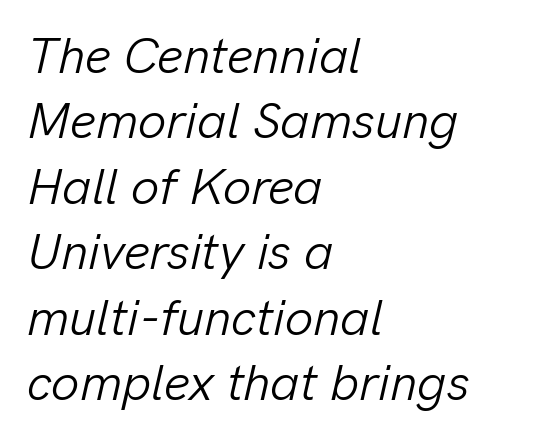
The baseline area is clear. This rendering leaves character spacing at its baseline value. Vertically, the passage feels balanced, rows spaced as you'd expect. Short and long lines alike share a common starting point at left.
